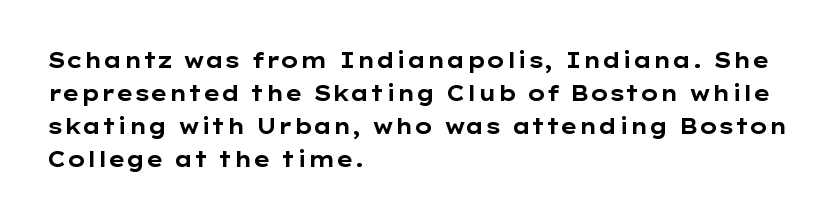
{"italic": "no", "bold": "yes", "underline": "no", "align": "left", "line_spacing": "normal", "line_spacing_ratio": 1.57, "letter_spacing": "normal", "letter_spacing_em": 0.0, "glyph_px": 21}
